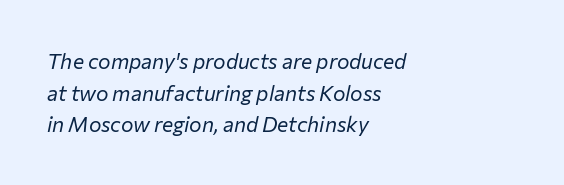
Q: Is the text bold? A: No.
Q: Is the text italic (slanted)? A: Yes, it leans right by about 12 degrees.
Q: Is the text underlined? A: No.
Q: How is the paragraph aligned? A: Left-aligned.
Q: Is the spacing between letters normal or unusually wide? A: Normal.
Q: Is the spacing between lines tight, normal or loose? A: Normal.
